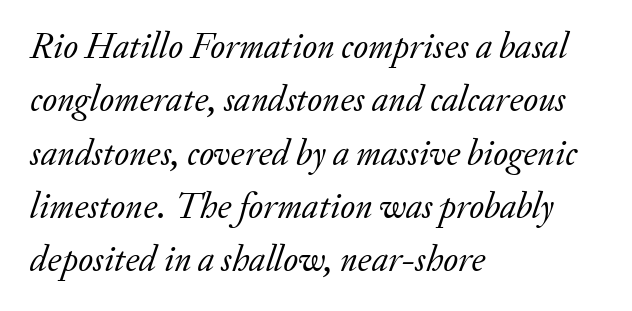
The image shows 36 px regular-weight serif type, italic (leaning right); set left-aligned, normal line spacing (1.48x), normal letter spacing, not underlined; low stroke contrast and a small x-height.
